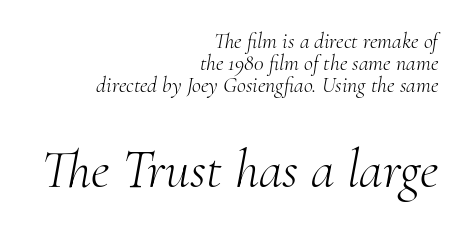
{"serif": "yes", "italic": "yes", "lean": "right", "slant_degrees": 10, "bold": "no", "weight": "light", "width": "normal", "stroke_contrast": "medium", "x_height": "small", "monospaced": "no", "underline": "no", "align": "right", "line_spacing": "tight", "line_spacing_ratio": 1.01, "letter_spacing": "normal", "letter_spacing_em": 0.0, "larger_block": "second", "size_ratio": 2.45, "glyph_px": 54}
